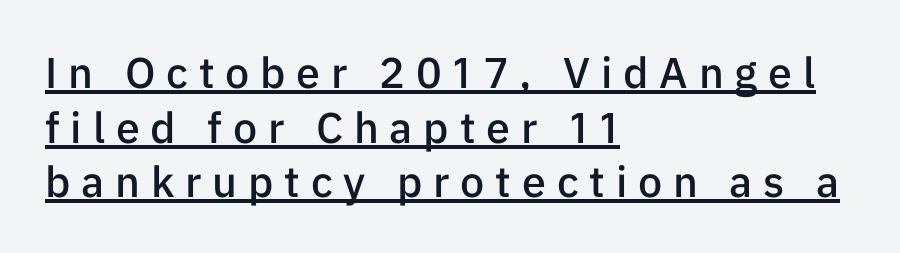
The image shows 43 px semibold sans-serif type, upright; set left-aligned, normal line spacing (1.27x), unusually wide letter spacing (+0.25 em), underlined; low stroke contrast and a medium x-height.
